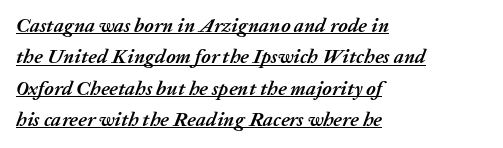
Typeset ragged right — the left edge is the straight one. This sample carries an underscore along the baseline area. This is heavy type, rendered in bold. Honestly, the letter spacing is just normal — you wouldn't notice it. Vertically, the passage feels balanced, rows spaced as you'd expect. You can tell it's italic because the verticals aren't actually vertical.
